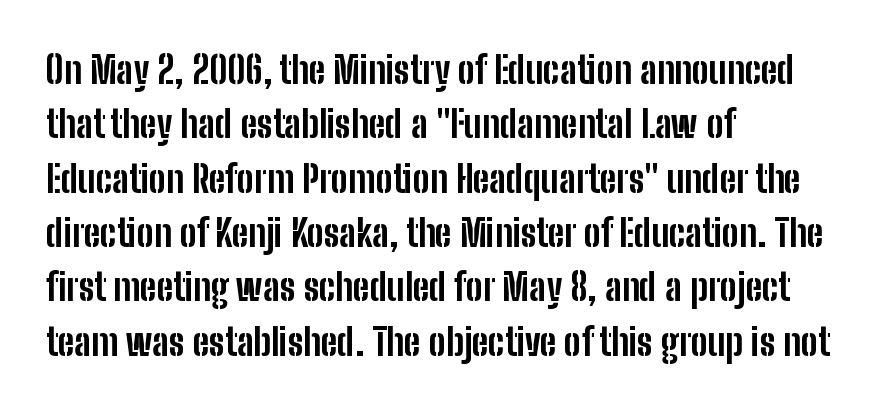
Q: Is the text bold? A: Yes.
Q: Is the text italic (slanted)? A: No, it is upright.
Q: Is the typeface a serif or a sans-serif typeface? A: Sans-serif.
Q: Is the text underlined? A: No.
Q: How is the paragraph aligned? A: Left-aligned.
Q: Is the spacing between letters normal or unusually wide? A: Normal.
Q: Is the spacing between lines tight, normal or loose? A: Normal.
Q: Width (condensed, normal, or wide)? A: Condensed.
Q: Stroke contrast? A: Low.
Q: x-height? A: Medium.
Q: Monospaced? A: No.
